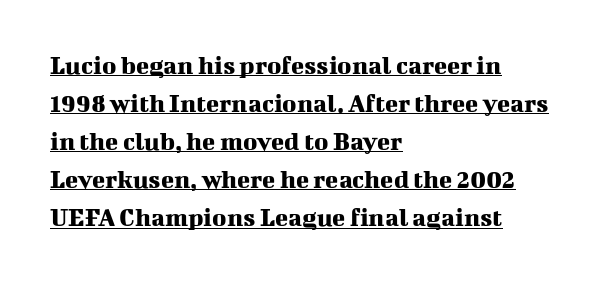
The image shows 27 px text type, upright; set left-aligned, normal line spacing (1.41x), normal letter spacing, underlined.
